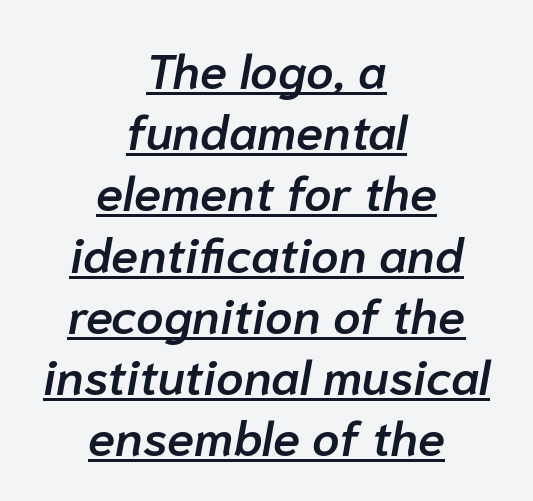
Q: Is the text bold? A: Semi-bold.
Q: Is the text italic (slanted)? A: Yes, it leans right by about 10 degrees.
Q: Is the text underlined? A: Yes.
Q: How is the paragraph aligned? A: Centered.
Q: Is the spacing between letters normal or unusually wide? A: Normal.
Q: Is the spacing between lines tight, normal or loose? A: Normal.
Q: Width (condensed, normal, or wide)? A: Normal.
Q: Stroke contrast? A: Low.
Q: x-height? A: Medium.
Q: Monospaced? A: No.
